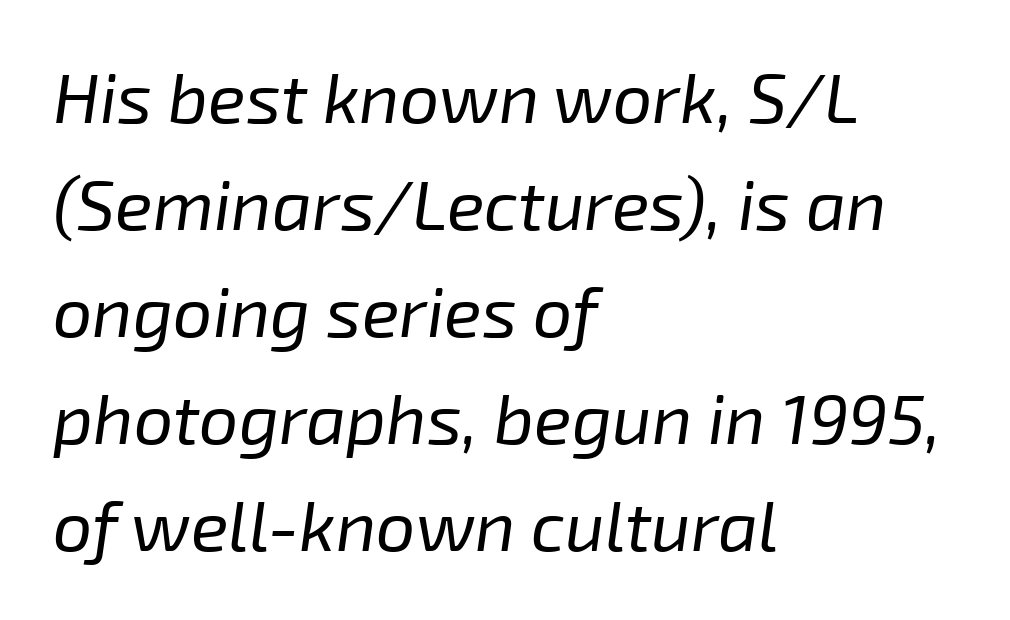
Is the type heavy? It reads as light-to-regular instead. Character widths vary here, with narrow letters taking less room than wide ones. This sample uses an oblique cut, with every glyph tilted off the vertical. The rendering anchors every line to the left-hand side. Lines of text with bare space underneath. Quick note: interline space is typical.
